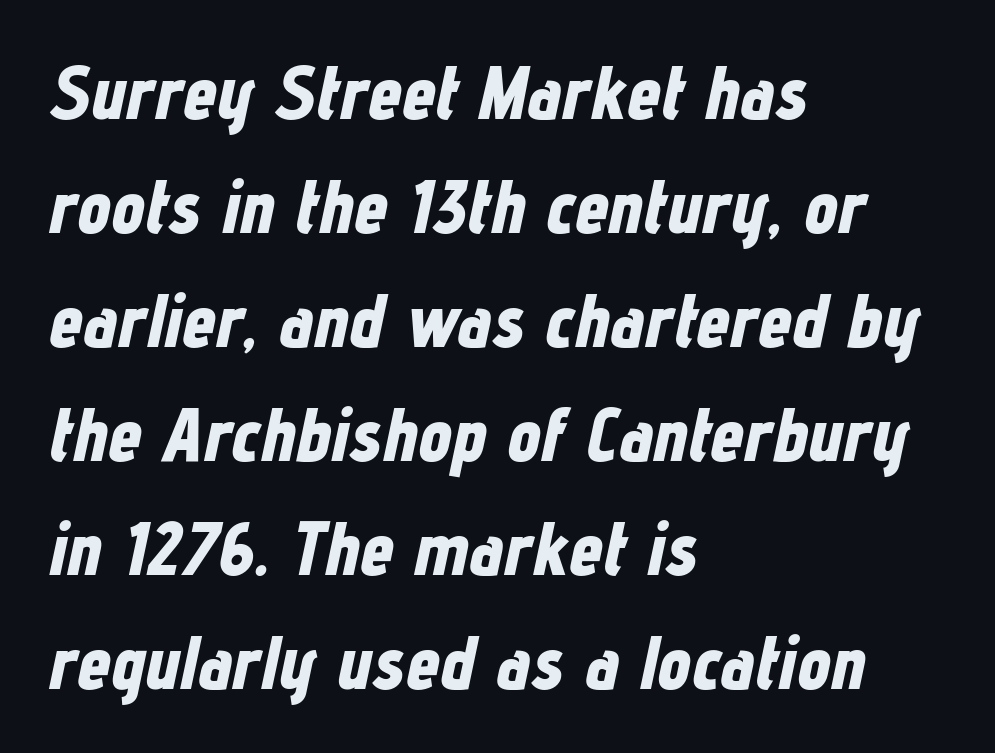
Leading matches the norm, producing a regular column. Every letter is thick-stroked: bold, no question. Typeset ragged right — the left edge is the straight one. The passage shown has conventional tracking throughout. The words here are not underlined.
